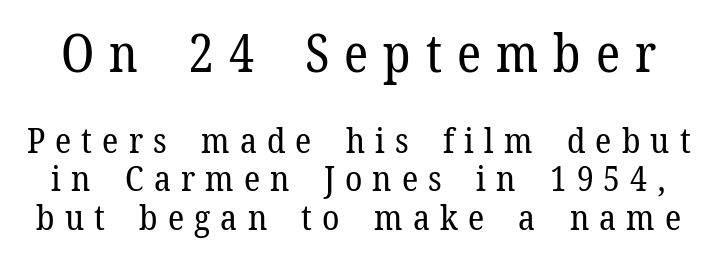
Counters stay open thanks to moderate or lighter strokes. The more generous point size was reserved for the upper chunk. Leading: reduced. Look at the tracking — it's clearly loosened, letters drifting apart. Font category for this specimen: serif.
